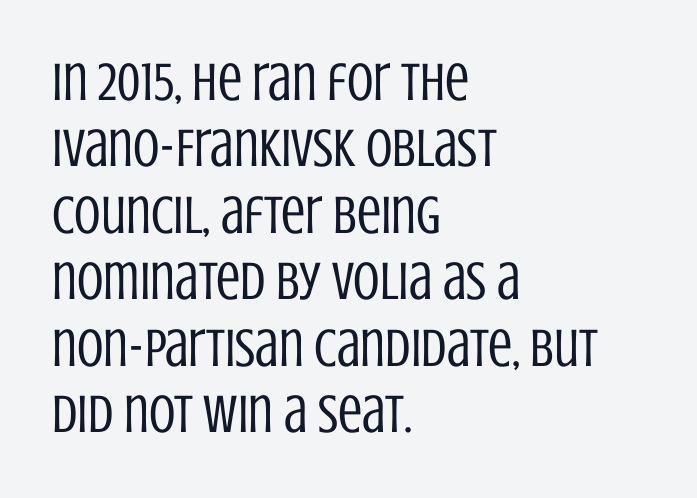
No letter is thick-stroked: the sample isn't bold. Standard letterfit; no display-style spreading of the glyphs. All the whitespace from short lines collects on the right. A sans-serif font was chosen for this passage.
